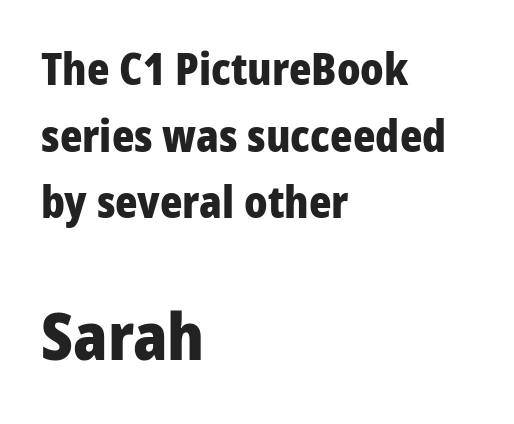
The image shows 65 px heavy, condensed sans-serif type, upright; set left-aligned, normal line spacing (1.55x), normal letter spacing, not underlined; the second (bottom) block is 1.51x larger; low stroke contrast and a large x-height.
